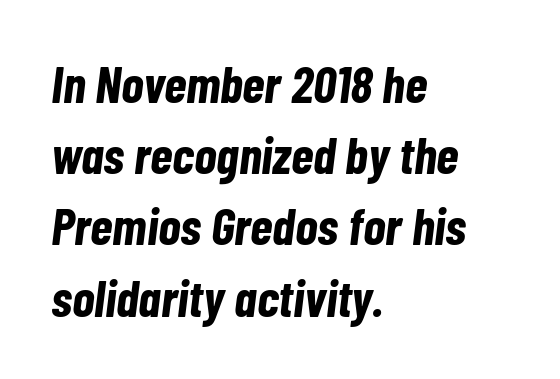
Q: Is the text bold? A: Yes.
Q: Is the text italic (slanted)? A: Yes, it leans right by about 7 degrees.
Q: Is the text underlined? A: No.
Q: How is the paragraph aligned? A: Left-aligned.
Q: Is the spacing between letters normal or unusually wide? A: Normal.
Q: Is the spacing between lines tight, normal or loose? A: Normal.
Q: Width (condensed, normal, or wide)? A: Condensed.
Q: Stroke contrast? A: Low.
Q: x-height? A: Medium.
Q: Monospaced? A: No.
